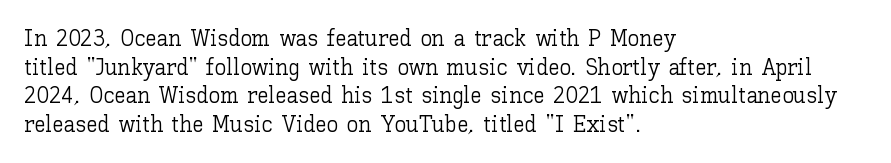
Q: Is the text bold? A: No.
Q: Is the text italic (slanted)? A: No, it is upright.
Q: Is the text underlined? A: No.
Q: How is the paragraph aligned? A: Left-aligned.
Q: Is the spacing between letters normal or unusually wide? A: Normal.
Q: Is the spacing between lines tight, normal or loose? A: Normal.
